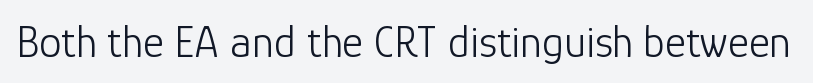
{"serif": "no", "italic": "no", "bold": "no", "weight": "light", "width": "normal", "stroke_contrast": "low", "x_height": "medium", "monospaced": "no", "underline": "no", "letter_spacing": "normal", "letter_spacing_em": 0.0, "glyph_px": 45}
